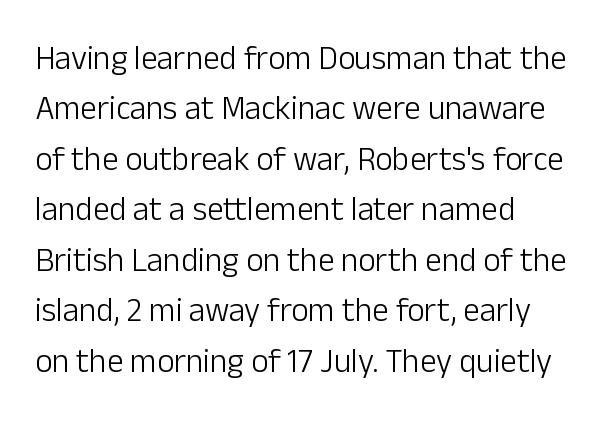
{"serif": "no", "italic": "no", "bold": "no", "weight": "light", "width": "normal", "stroke_contrast": "low", "x_height": "medium", "monospaced": "no", "underline": "no", "align": "left", "line_spacing": "normal", "line_spacing_ratio": 1.53, "letter_spacing": "normal", "letter_spacing_em": 0.0, "glyph_px": 33}
